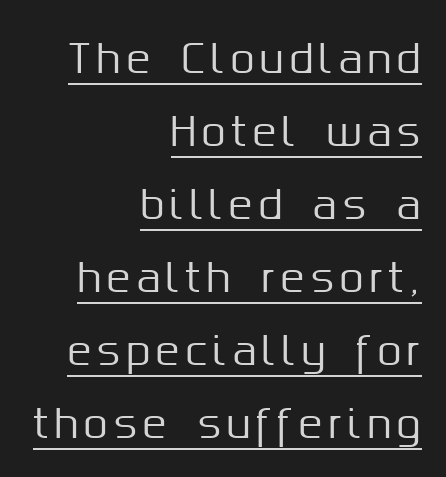
The image shows 39 px sans-serif type, upright; set right-aligned, line spacing 1.87x, underlined; medium stroke contrast and a medium x-height.
